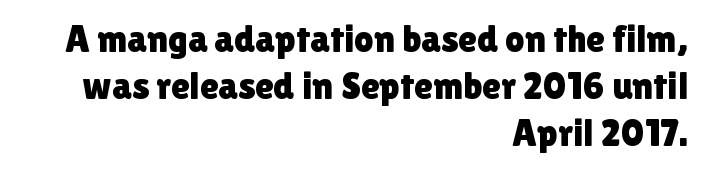
Q: Is the text italic (slanted)? A: No, it is upright.
Q: Is the typeface a serif or a sans-serif typeface? A: Sans-serif.
Q: Is the text underlined? A: No.
Q: How is the paragraph aligned? A: Right-aligned.
Q: Is the spacing between letters normal or unusually wide? A: Normal.
Q: Width (condensed, normal, or wide)? A: Normal.
Q: Stroke contrast? A: Low.
Q: x-height? A: Medium.
Q: Monospaced? A: No.
